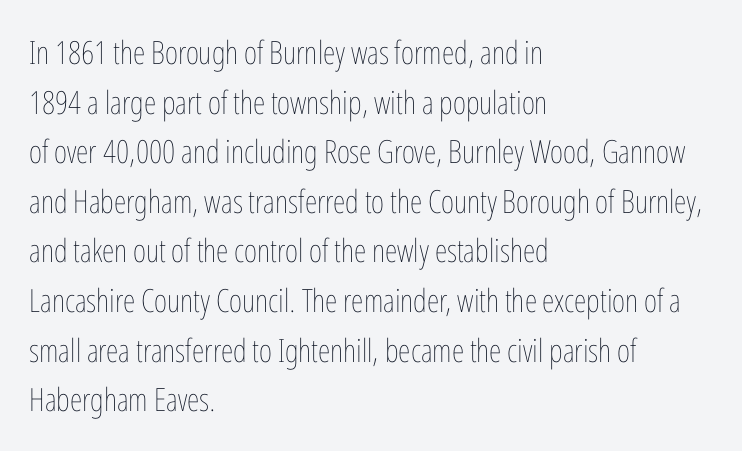
The image shows 32 px thin, condensed type, upright; set left-aligned, normal line spacing (1.55x), normal letter spacing, not underlined; low stroke contrast and a medium x-height.
